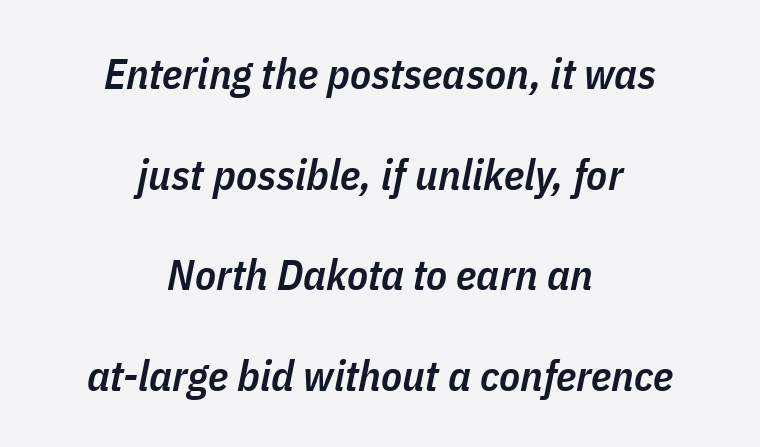
The image shows 43 px semibold, condensed type, italic (leaning right); set centered, loose line spacing (2.34x), normal letter spacing, not underlined; low stroke contrast and a medium x-height.
